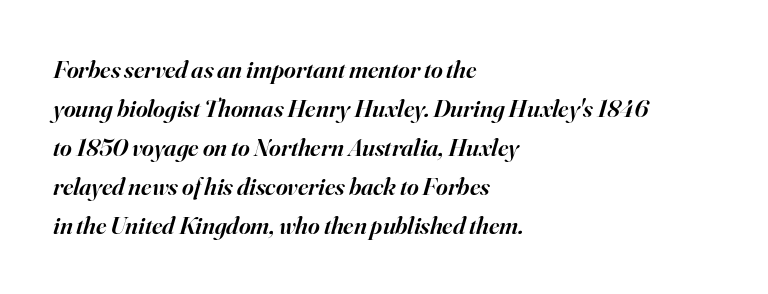
{"italic": "yes", "lean": "right", "slant_degrees": 16, "bold": "semi", "underline": "no", "align": "left", "line_spacing": "normal", "line_spacing_ratio": 1.56, "letter_spacing": "normal", "letter_spacing_em": 0.0, "glyph_px": 25}
